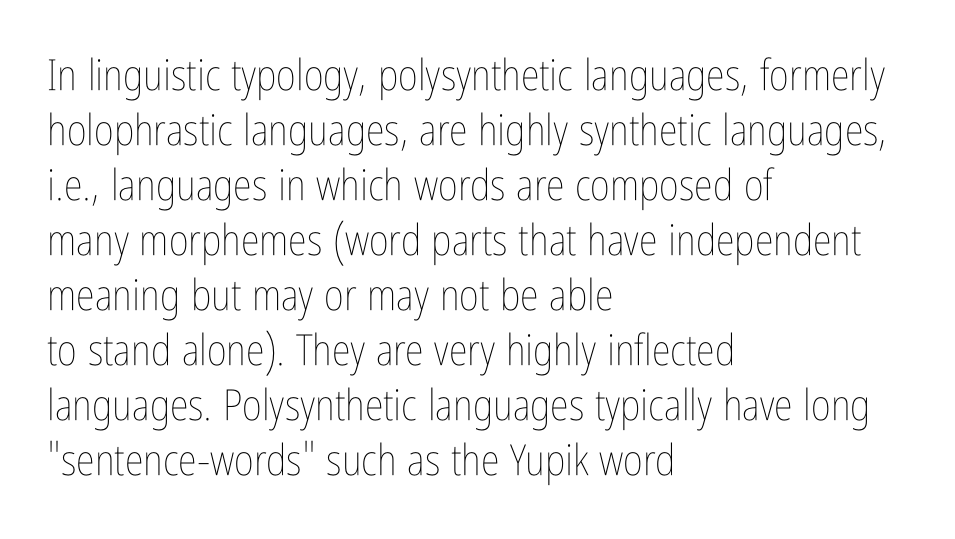
The image shows 43 px thin, condensed type, upright; set left-aligned, normal line spacing (1.28x), normal letter spacing, not underlined; low stroke contrast and a medium x-height.
